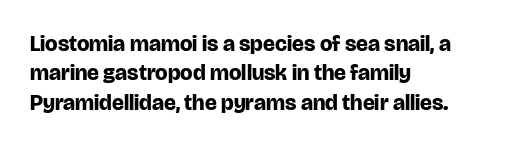
Q: Is the text bold? A: Yes.
Q: Is the text italic (slanted)? A: No, it is upright.
Q: Is the text underlined? A: No.
Q: How is the paragraph aligned? A: Left-aligned.
Q: Is the spacing between letters normal or unusually wide? A: Normal.
Q: Is the spacing between lines tight, normal or loose? A: Normal.
